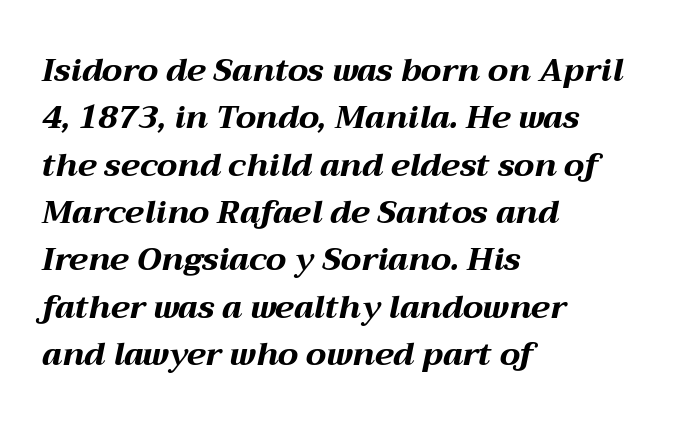
The image shows 32 px bold, wide type, italic (leaning right); set left-aligned, normal line spacing (1.48x), normal letter spacing, not underlined; medium stroke contrast and a medium x-height.
